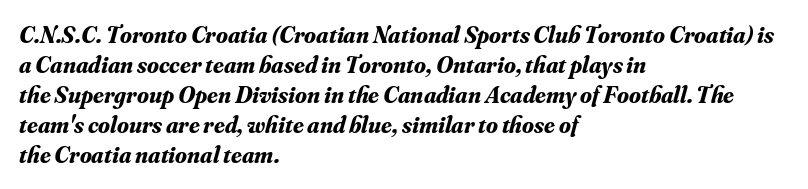
{"italic": "yes", "lean": "right", "slant_degrees": 16, "bold": "yes", "underline": "no", "align": "left", "line_spacing": "normal", "line_spacing_ratio": 1.25, "letter_spacing": "normal", "letter_spacing_em": 0.0, "glyph_px": 24}
